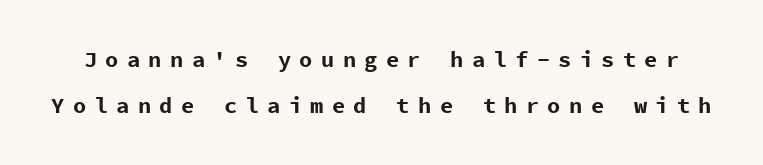
Students, note that the glyphs here are deliberately spaced far apart. When letters stand straight like this, we call the style roman or upright. Leading: increased. The passage shown is not underscored anywhere. You'd pick this weight for a headline — it's a proper bold.
